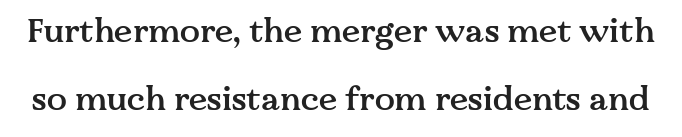
Rendered with straight, roman letterforms. The letters advance in unequal steps, a hallmark of proportional type. As a designer I'd log this as weight 600, semibold. Words float on clear page, feet unadorned.
